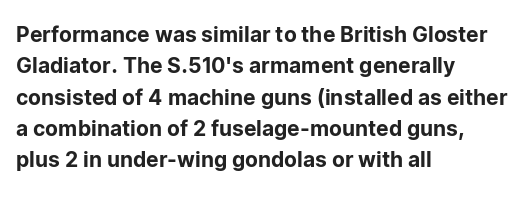
The image shows 21 px text type, upright; set left-aligned, normal line spacing (1.49x), normal letter spacing, not underlined.
